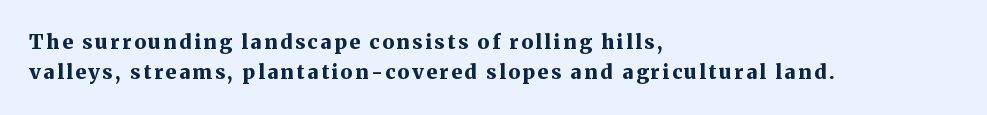
If you drew a ruler down the left edge, every line would touch it. In terms of leading, this rendering sits right in the middle. On the weight axis this lands at bold, roughly 700. The string is rendered with underlining switched off. Nope, not italic — everything's standing straight.
